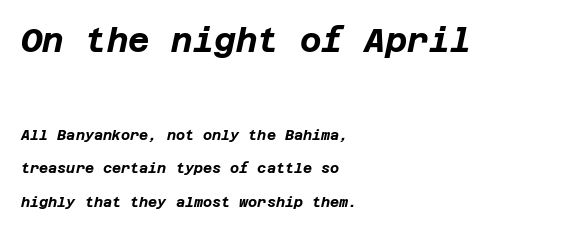
Has an underline been added? It has not. Compared with typical paragraphs, the rows here are farther apart. A dark, heavy texture on the line: the type is bold. Every row of glyphs begins at an identical x-position on the left. Which of the two is more prominent by size? The first, at the top.
